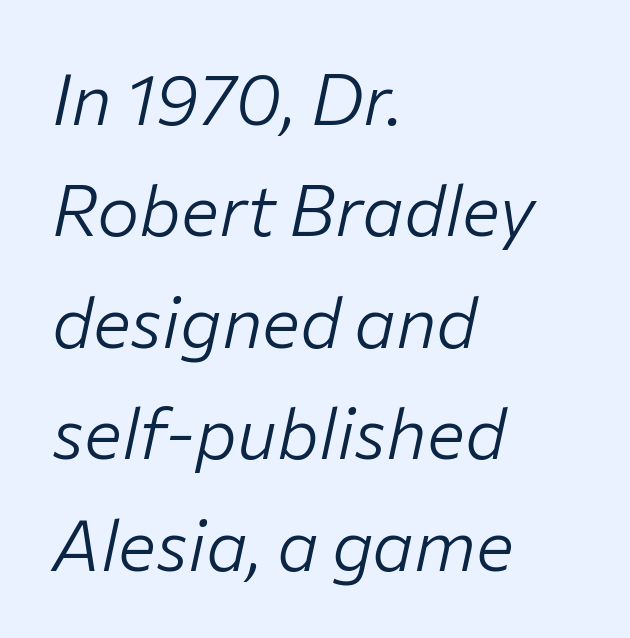
These lines stack with their left ends in a neat column. A light-to-regular cut is what we see here. Observe the ordinary spacing: letters are neighbours, not strangers. Emphasis-style slanted type is in use. Note the varied advance widths — an 'i' is clearly narrower than an 'm'. Each row of text sits above clean, open space.
